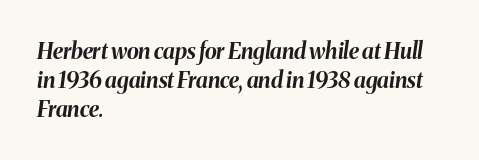
The passage shown stacks its lines at a standard gap. You can tell it's italic because the verticals aren't actually vertical. The text block is weighted toward the left margin, trailing off unevenly rightward. A dark, heavy texture on the line: the type is bold. Underlining? Definitely not there.
